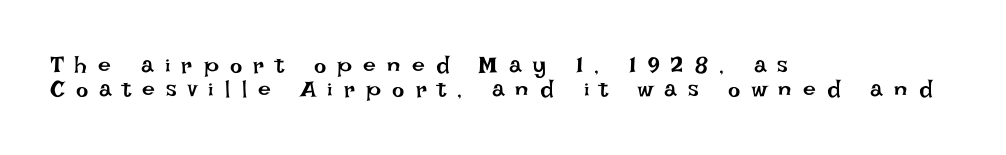
The letters are spread apart with noticeably loose tracking. The rendering anchors every line to the left-hand side. Honestly, the rows look squashed on top of each other. Vertical strokes here are truly vertical. A quiet, ordinary-to-light weight characterises the typeface.
